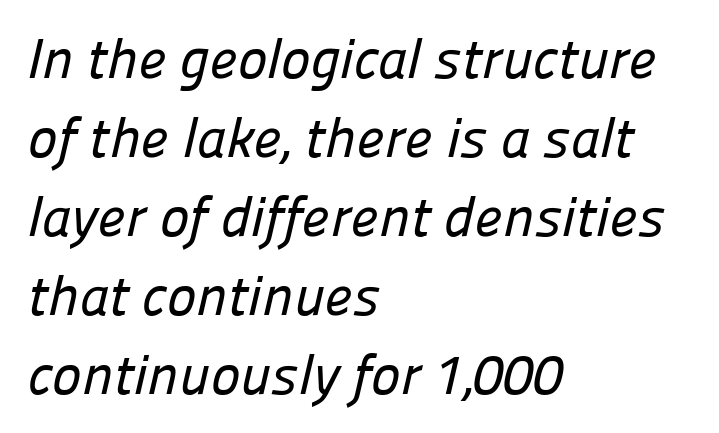
{"serif": "no", "width": "normal", "stroke_contrast": "low", "x_height": "medium", "monospaced": "no", "underline": "no", "align": "left", "line_spacing": "normal", "line_spacing_ratio": 1.41, "letter_spacing": "normal", "letter_spacing_em": 0.0, "glyph_px": 56}
